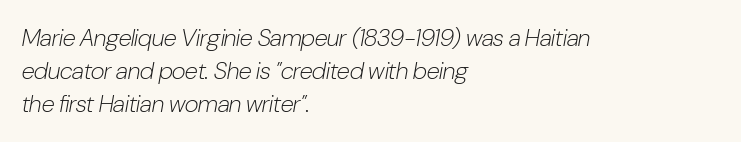
Q: Is the text bold? A: No.
Q: Is the text italic (slanted)? A: Yes, it leans right by about 10 degrees.
Q: Is the text underlined? A: No.
Q: How is the paragraph aligned? A: Left-aligned.
Q: Is the spacing between letters normal or unusually wide? A: Normal.
Q: Is the spacing between lines tight, normal or loose? A: Normal.
